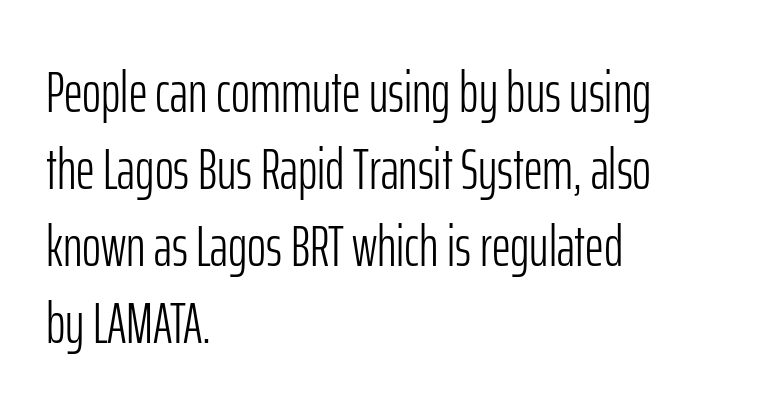
Q: Is the text bold? A: No.
Q: Is the text italic (slanted)? A: No, it is upright.
Q: Is the typeface a serif or a sans-serif typeface? A: Sans-serif.
Q: Is the text underlined? A: No.
Q: How is the paragraph aligned? A: Left-aligned.
Q: Is the spacing between letters normal or unusually wide? A: Normal.
Q: Is the spacing between lines tight, normal or loose? A: Normal.
Q: Width (condensed, normal, or wide)? A: Condensed.
Q: Stroke contrast? A: Low.
Q: x-height? A: Medium.
Q: Monospaced? A: No.
